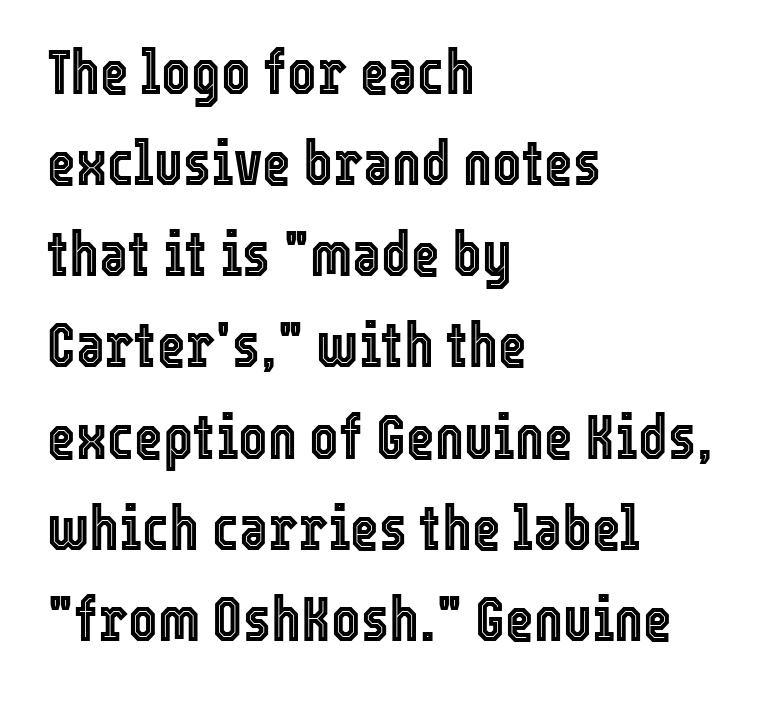
The image shows 62 px condensed type, upright; set left-aligned, normal line spacing (1.47x), normal letter spacing, not underlined; a medium x-height.
